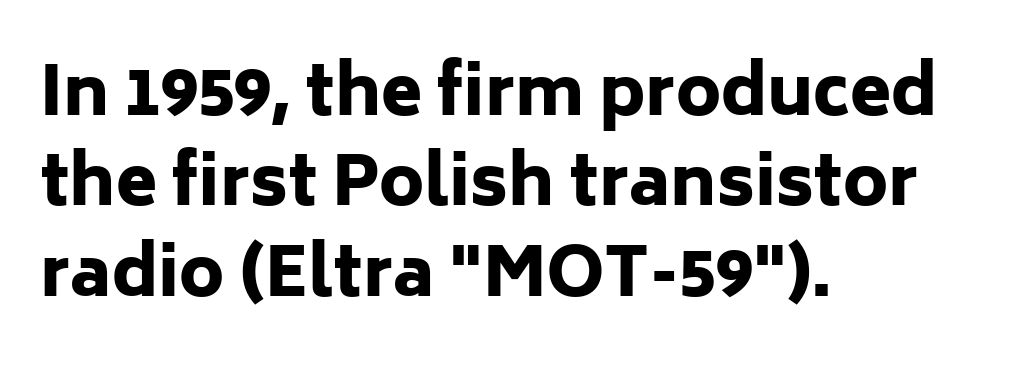
Q: Is the text bold? A: Yes.
Q: Is the text italic (slanted)? A: No, it is upright.
Q: Is the typeface a serif or a sans-serif typeface? A: Sans-serif.
Q: Is the text underlined? A: No.
Q: How is the paragraph aligned? A: Left-aligned.
Q: Is the spacing between letters normal or unusually wide? A: Normal.
Q: Is the spacing between lines tight, normal or loose? A: Normal.
Q: Width (condensed, normal, or wide)? A: Normal.
Q: Stroke contrast? A: Low.
Q: x-height? A: Medium.
Q: Monospaced? A: No.
